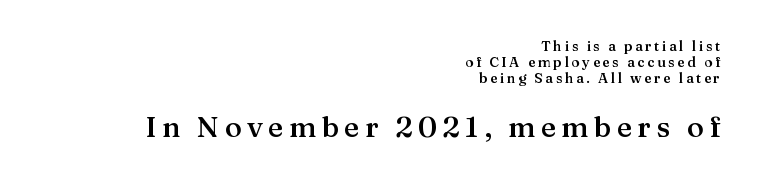
{"serif": "yes", "italic": "no", "bold": "semi", "weight": "semibold", "width": "normal", "stroke_contrast": "medium", "x_height": "medium", "monospaced": "no", "underline": "no", "align": "right", "line_spacing": "tight", "line_spacing_ratio": 1.13, "larger_block": "second", "size_ratio": 2.07, "glyph_px": 29}
